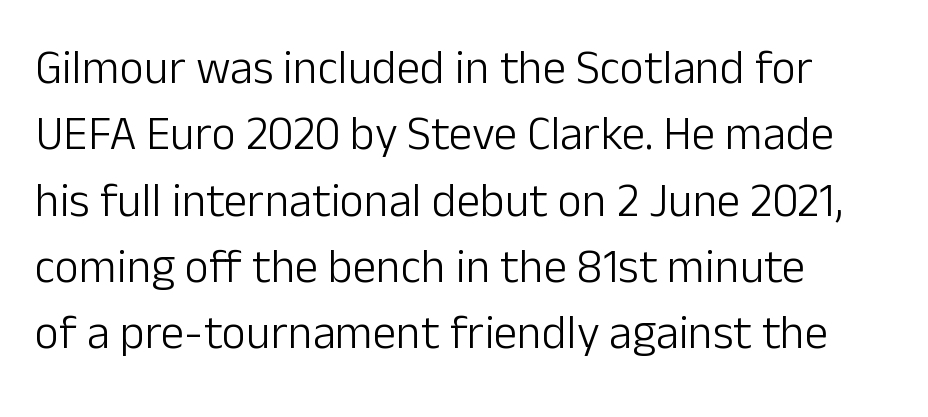
{"serif": "no", "italic": "no", "bold": "no", "weight": "light", "width": "normal", "stroke_contrast": "low", "x_height": "medium", "monospaced": "no", "underline": "no", "align": "left", "line_spacing": "normal", "line_spacing_ratio": 1.41, "letter_spacing": "normal", "letter_spacing_em": 0.0, "glyph_px": 47}
